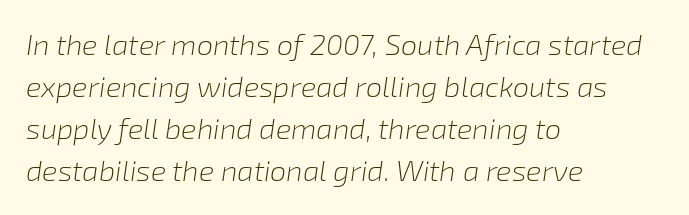
The strokes carry an ordinary text weight at most. Note the varied advance widths — an 'i' is clearly narrower than an 'm'. Italic? Definitely — the glyphs are oblique. Normally led — the rows are evenly, conventionally spaced. Anything drawn beneath the words? Only blank space.
